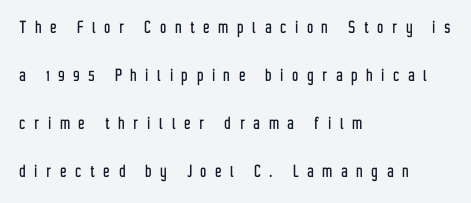
{"italic": "no", "underline": "no", "align": "left", "line_spacing": "loose", "line_spacing_ratio": 2.4, "letter_spacing": "wide", "letter_spacing_em": 0.46, "glyph_px": 20}
